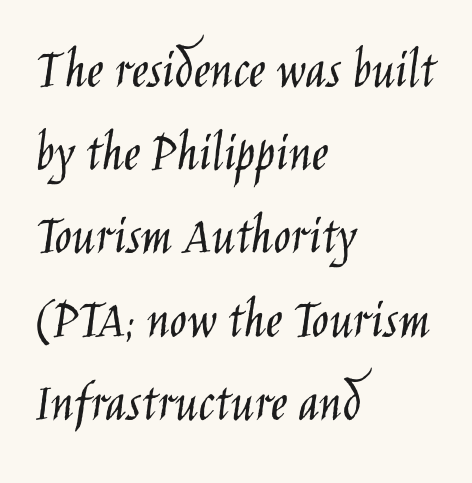
Q: Is the text bold? A: No.
Q: Is the text italic (slanted)? A: Yes.
Q: Is the typeface a serif or a sans-serif typeface? A: Sans-serif.
Q: Is the text underlined? A: No.
Q: How is the paragraph aligned? A: Left-aligned.
Q: Is the spacing between letters normal or unusually wide? A: Normal.
Q: Is the spacing between lines tight, normal or loose? A: Normal.
Q: Width (condensed, normal, or wide)? A: Condensed.
Q: Stroke contrast? A: Low.
Q: x-height? A: Large.
Q: Monospaced? A: No.
